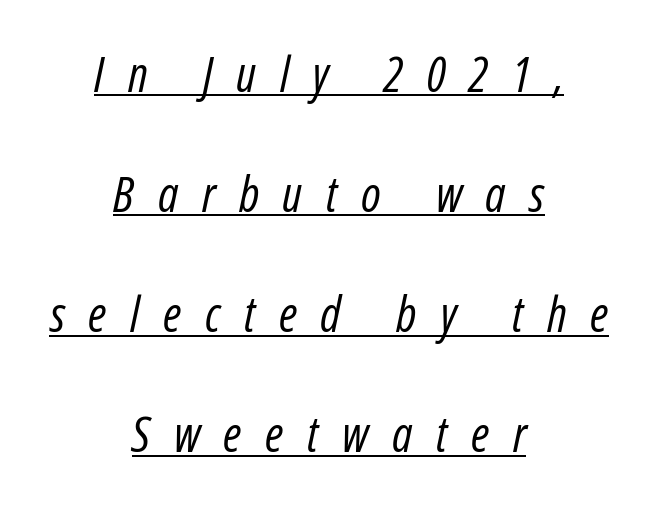
{"italic": "yes", "lean": "right", "slant_degrees": 12, "bold": "no", "weight": "regular", "width": "condensed", "stroke_contrast": "low", "x_height": "medium", "monospaced": "no", "underline": "yes", "align": "center", "line_spacing": "loose", "line_spacing_ratio": 2.45, "letter_spacing": "wide", "letter_spacing_em": 0.48, "glyph_px": 49}
